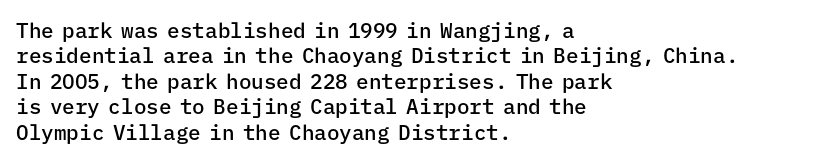
{"italic": "no", "bold": "semi", "underline": "no", "align": "left", "line_spacing_ratio": 1.21, "letter_spacing": "normal", "letter_spacing_em": 0.0, "glyph_px": 21}
